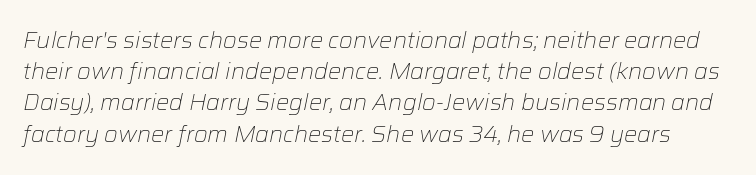
{"italic": "yes", "lean": "right", "slant_degrees": 12, "bold": "no", "underline": "no", "line_spacing": "normal", "line_spacing_ratio": 1.42, "letter_spacing": "normal", "letter_spacing_em": 0.0, "glyph_px": 22}
